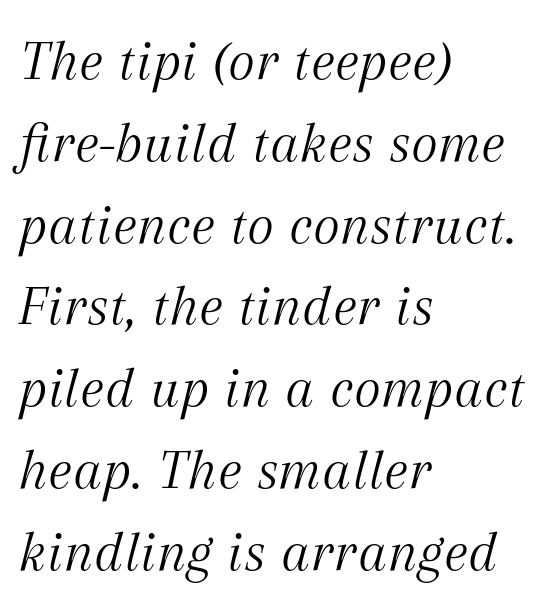
A typesetter would mark this as italic. Lines of text with bare space underneath. Does extra space separate the letters? No, they use regular spacing. Stems and bowls with no extra thickness — not bold. These lines are rendered in a variable-pitch font. The rendering uses a moderate line-height, typical for paragraphs.
